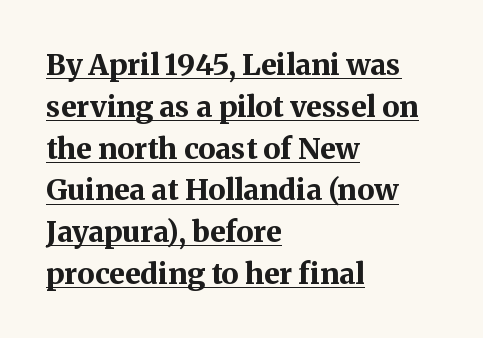
The image shows 29 px bold serif type, upright; set left-aligned, normal line spacing (1.44x), normal letter spacing, underlined; medium stroke contrast and a medium x-height.
